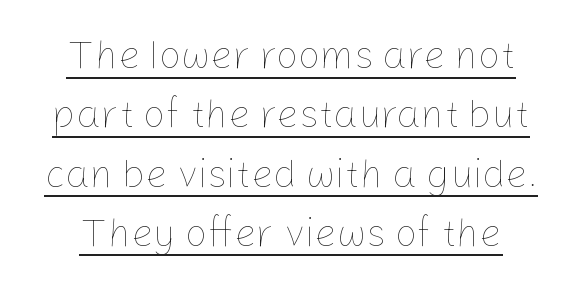
Spacing verdict: proportional, widths tailored to each character. This sample uses an upright cut, with every glyph sitting square on the baseline. This sample keeps an unexceptional amount of space between lines. Vertical stems look standard width or narrower in stroke. A centered setting, common on invitations and titles, is used for this passage.
